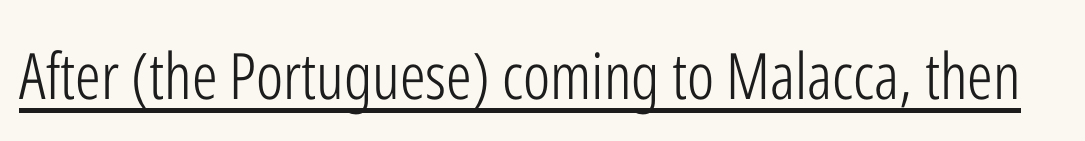
{"serif": "no", "italic": "no", "bold": "no", "weight": "light", "width": "condensed", "stroke_contrast": "low", "x_height": "medium", "monospaced": "no", "underline": "yes", "letter_spacing": "normal", "letter_spacing_em": 0.0, "glyph_px": 64}
